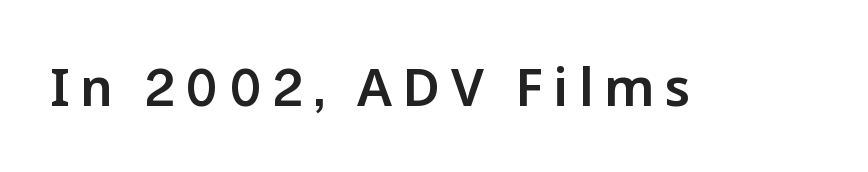
{"serif": "no", "italic": "no", "width": "normal", "stroke_contrast": "low", "x_height": "medium", "monospaced": "no", "underline": "no", "letter_spacing": "wide", "letter_spacing_em": 0.2, "glyph_px": 52}
